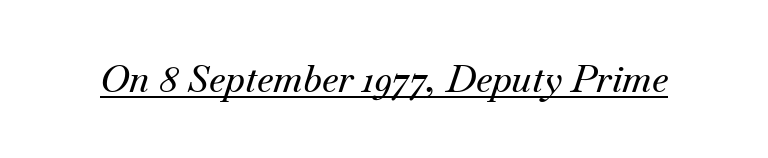
Q: Is the text italic (slanted)? A: Yes, it leans right by about 18 degrees.
Q: Is the typeface a serif or a sans-serif typeface? A: Serif.
Q: Is the text underlined? A: Yes.
Q: Is the spacing between letters normal or unusually wide? A: Normal.
Q: Width (condensed, normal, or wide)? A: Normal.
Q: Stroke contrast? A: Medium.
Q: x-height? A: Small.
Q: Monospaced? A: No.
